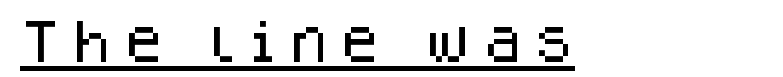
Look at the bottom of the vertical strokes: they stop flat, with no serifs. Underlining? Definitely there. Alignment: flush left. Is this a fixed-width face? No — the glyphs have proportional, varying widths.
